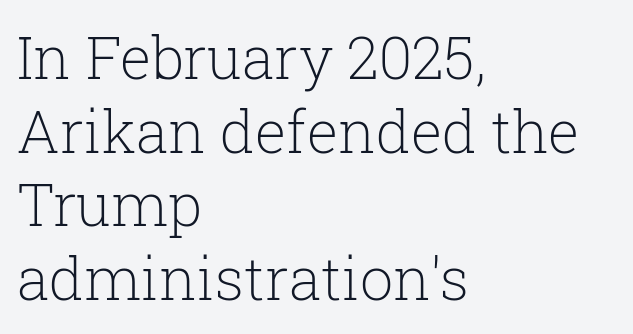
{"serif": "yes", "italic": "no", "bold": "no", "weight": "light", "width": "normal", "stroke_contrast": "low", "x_height": "medium", "monospaced": "no", "underline": "no", "align": "left", "line_spacing": "normal", "line_spacing_ratio": 1.25, "letter_spacing": "normal", "letter_spacing_em": 0.0, "glyph_px": 59}
